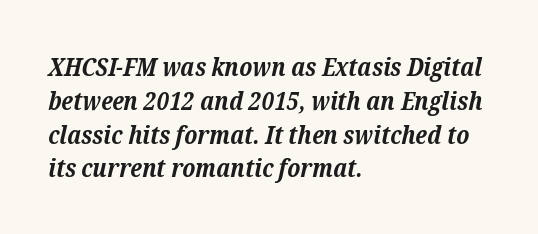
The image shows 26 px bold type, italic (leaning right); set left-aligned, normal line spacing (1.3x), normal letter spacing, not underlined.
